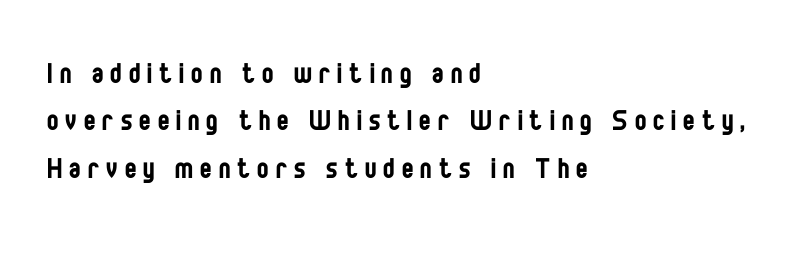
Q: Is the text bold? A: No.
Q: Is the text italic (slanted)? A: No, it is upright.
Q: Is the typeface a serif or a sans-serif typeface? A: Sans-serif.
Q: Is the text underlined? A: No.
Q: How is the paragraph aligned? A: Left-aligned.
Q: Is the spacing between letters normal or unusually wide? A: Unusually wide.
Q: Is the spacing between lines tight, normal or loose? A: Normal.
Q: Width (condensed, normal, or wide)? A: Condensed.
Q: Stroke contrast? A: Low.
Q: x-height? A: Large.
Q: Monospaced? A: No.
